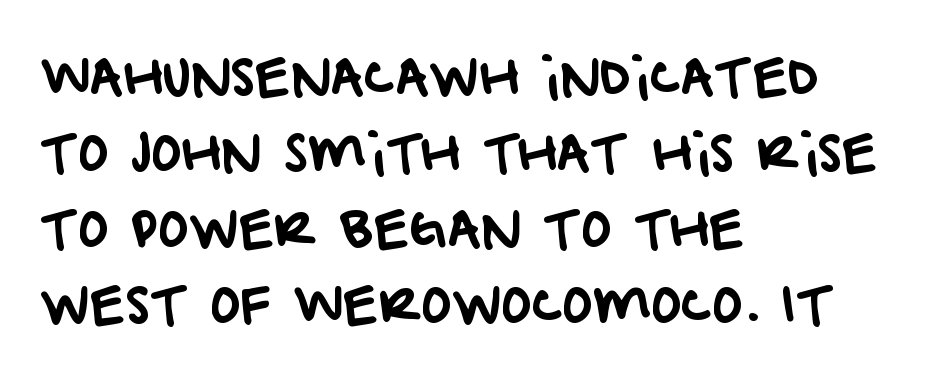
{"serif": "no", "width": "normal", "stroke_contrast": "low", "x_height": "large", "monospaced": "no", "underline": "no", "align": "left", "line_spacing": "normal", "line_spacing_ratio": 1.49, "letter_spacing": "normal", "letter_spacing_em": 0.0, "glyph_px": 51}
